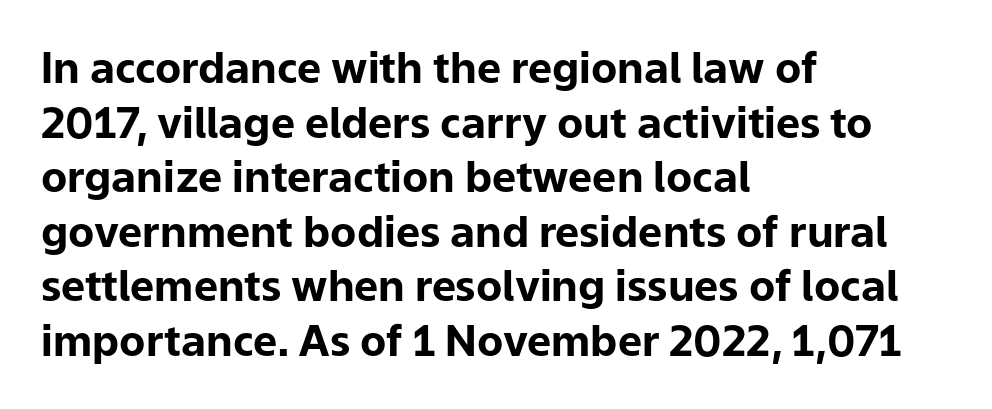
{"serif": "no", "italic": "no", "bold": "yes", "weight": "bold", "width": "normal", "stroke_contrast": "low", "x_height": "medium", "monospaced": "no", "underline": "no", "align": "left", "line_spacing": "normal", "line_spacing_ratio": 1.27, "letter_spacing": "normal", "letter_spacing_em": 0.0, "glyph_px": 43}
